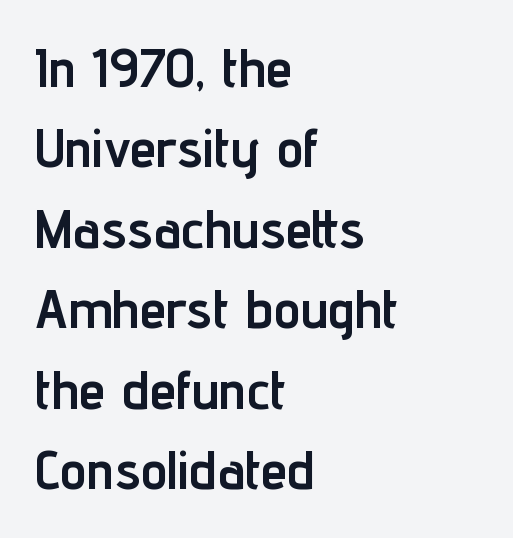
Q: Is the text bold? A: Yes.
Q: Is the text italic (slanted)? A: No, it is upright.
Q: Is the typeface a serif or a sans-serif typeface? A: Sans-serif.
Q: Is the text underlined? A: No.
Q: How is the paragraph aligned? A: Left-aligned.
Q: Is the spacing between letters normal or unusually wide? A: Normal.
Q: Is the spacing between lines tight, normal or loose? A: Normal.
Q: Width (condensed, normal, or wide)? A: Condensed.
Q: Stroke contrast? A: Low.
Q: x-height? A: Medium.
Q: Monospaced? A: No.
